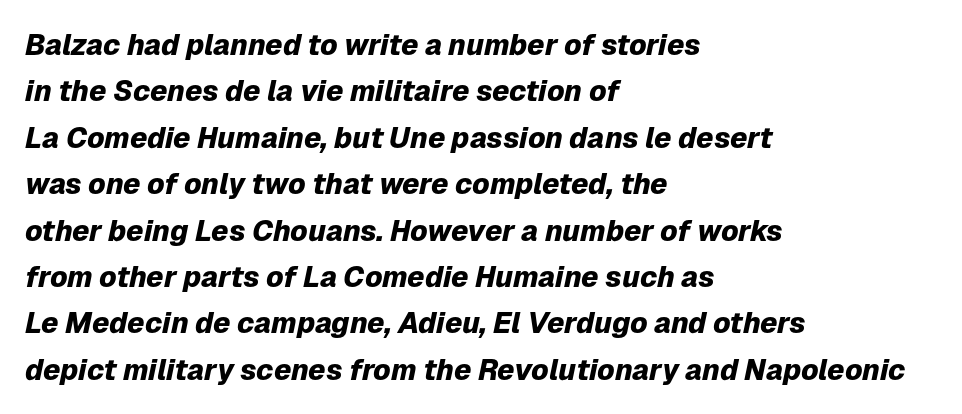
{"italic": "yes", "lean": "right", "slant_degrees": 12, "bold": "yes", "weight": "heavy", "width": "normal", "stroke_contrast": "low", "x_height": "medium", "monospaced": "no", "underline": "no", "align": "left", "line_spacing": "normal", "line_spacing_ratio": 1.6, "letter_spacing": "normal", "letter_spacing_em": 0.0, "glyph_px": 29}
